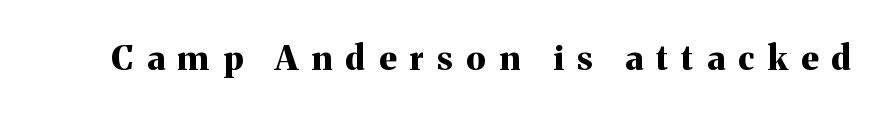
The image shows 34 px bold serif type, upright; set unusually wide letter spacing (+0.4 em), not underlined; medium stroke contrast and a medium x-height.
